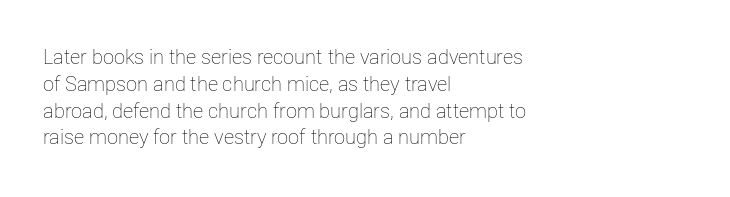
Unlike italic type, these characters show no tilt at all. Honestly, there is no underline to notice here at all. The ragged edge is on the right, which tells us the setting is flush left. Tracking here is standard; glyphs follow each other at the usual distance.
